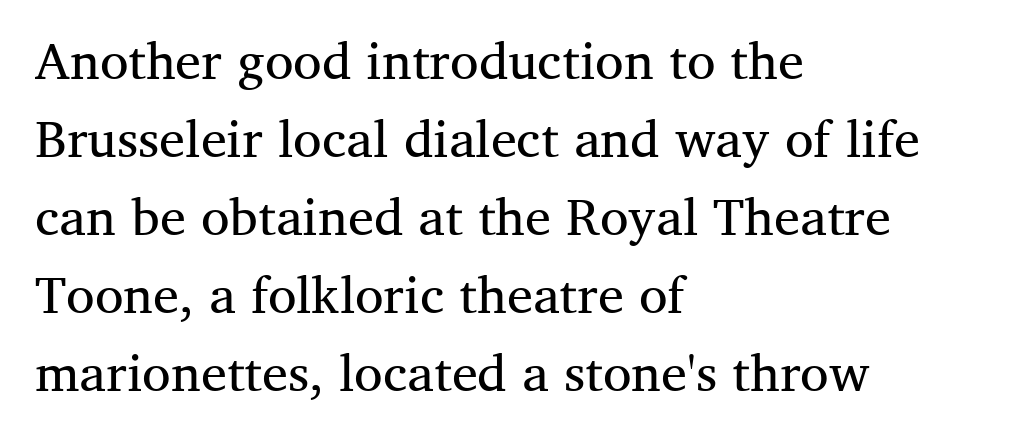
{"serif": "yes", "italic": "no", "bold": "no", "weight": "regular", "width": "normal", "stroke_contrast": "medium", "x_height": "medium", "monospaced": "no", "underline": "no", "align": "left", "line_spacing": "normal", "line_spacing_ratio": 1.5, "letter_spacing": "normal", "letter_spacing_em": 0.0, "glyph_px": 52}
